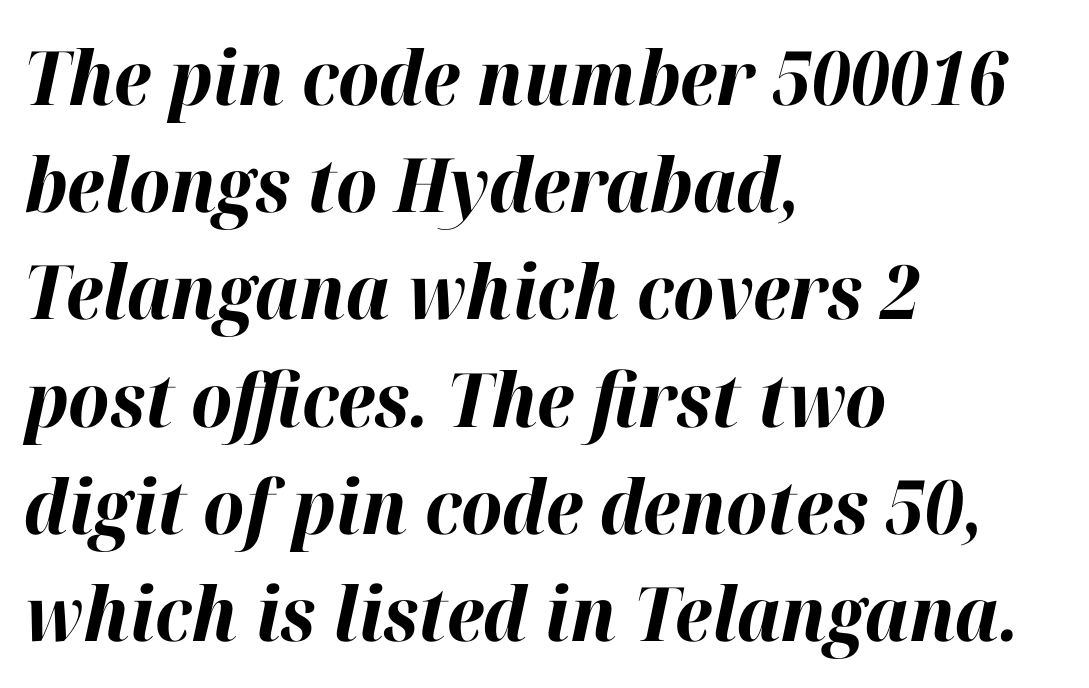
{"italic": "yes", "lean": "right", "slant_degrees": 12, "bold": "yes", "weight": "bold", "width": "normal", "stroke_contrast": "high", "x_height": "medium", "monospaced": "no", "underline": "no", "align": "left", "line_spacing": "normal", "line_spacing_ratio": 1.43, "letter_spacing": "normal", "letter_spacing_em": 0.0, "glyph_px": 75}
